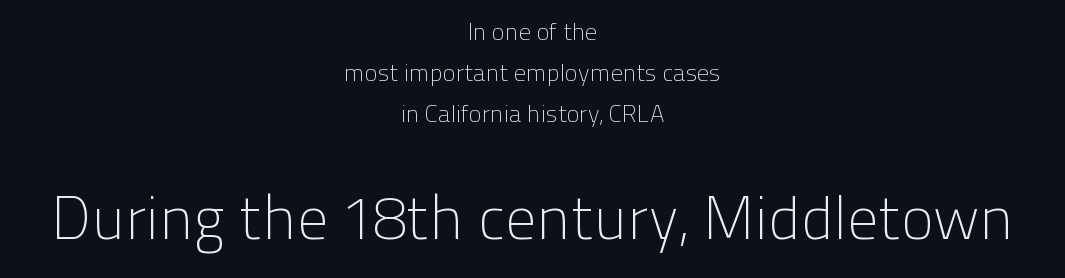
Leading: standard. You get the small type first, then a jump to larger type. No extra tracking has been applied to these lines. Is the stroke heavy? The answer is a plain regular-or-lighter. The glyphs in this specimen are sans serif. Each row of text sits above clean, open space.
